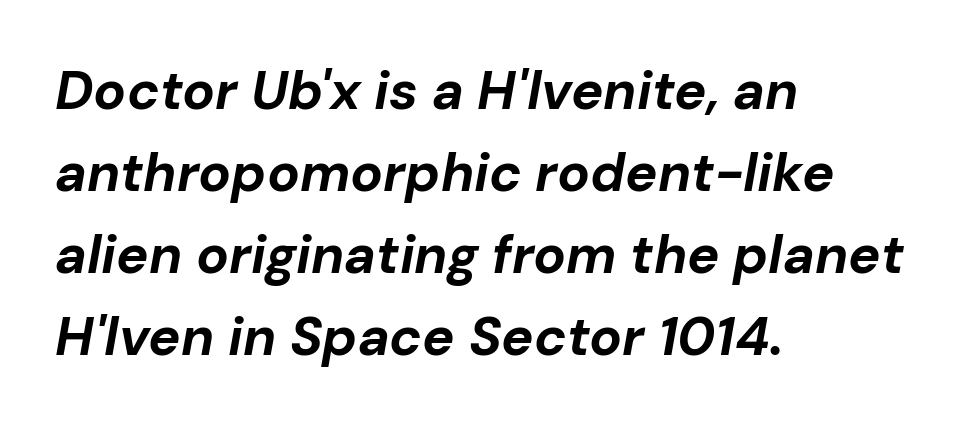
The image shows 54 px bold type, italic (leaning right); set left-aligned, normal line spacing (1.52x), normal letter spacing, not underlined; low stroke contrast and a medium x-height.
